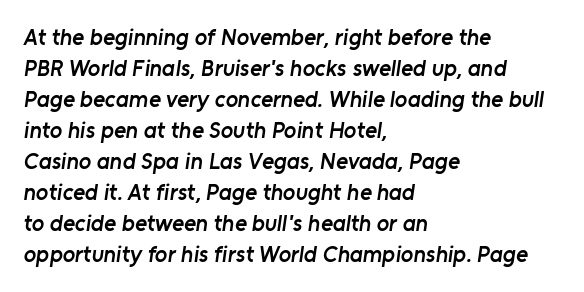
The image shows 23 px text type; set left-aligned, normal line spacing (1.35x), normal letter spacing, not underlined.
